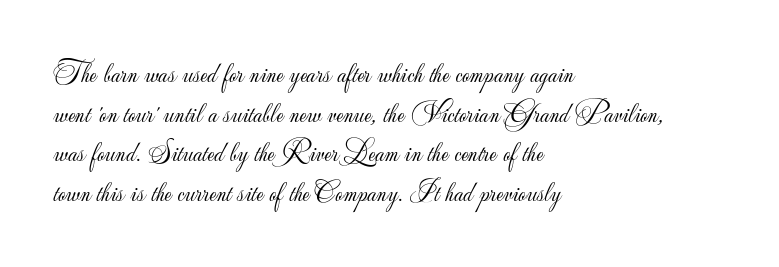
The image shows 29 px light sans-serif type; set left-aligned, normal line spacing (1.37x), normal letter spacing, not underlined; low stroke contrast and a small x-height.
